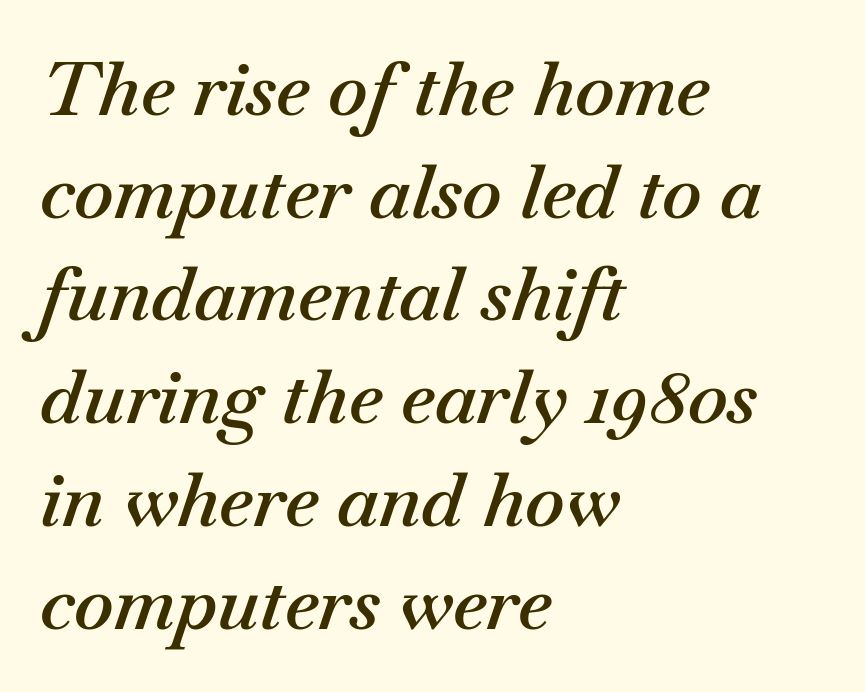
Q: Is the text bold? A: Semi-bold.
Q: Is the text italic (slanted)? A: Yes, it leans right by about 18 degrees.
Q: Is the text underlined? A: No.
Q: How is the paragraph aligned? A: Left-aligned.
Q: Is the spacing between letters normal or unusually wide? A: Normal.
Q: Is the spacing between lines tight, normal or loose? A: Normal.
Q: Width (condensed, normal, or wide)? A: Normal.
Q: Stroke contrast? A: Medium.
Q: x-height? A: Small.
Q: Monospaced? A: No.
